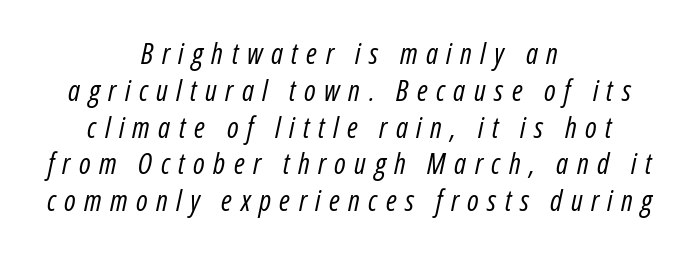
{"italic": "yes", "lean": "right", "slant_degrees": 12, "bold": "no", "weight": "regular", "width": "condensed", "stroke_contrast": "low", "x_height": "medium", "monospaced": "no", "underline": "no", "align": "center", "line_spacing": "normal", "line_spacing_ratio": 1.27, "letter_spacing": "wide", "letter_spacing_em": 0.29, "glyph_px": 29}
